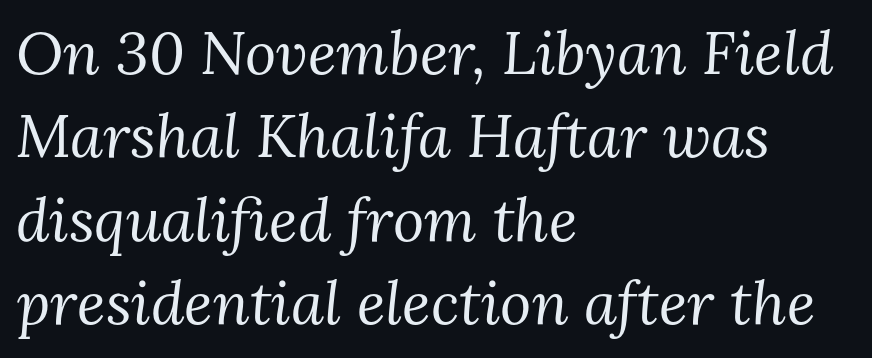
{"serif": "yes", "italic": "yes", "lean": "right", "slant_degrees": 3, "bold": "no", "weight": "regular", "width": "normal", "stroke_contrast": "medium", "x_height": "medium", "monospaced": "no", "underline": "no", "align": "left", "line_spacing": "normal", "line_spacing_ratio": 1.39, "letter_spacing": "normal", "letter_spacing_em": 0.0, "glyph_px": 60}
